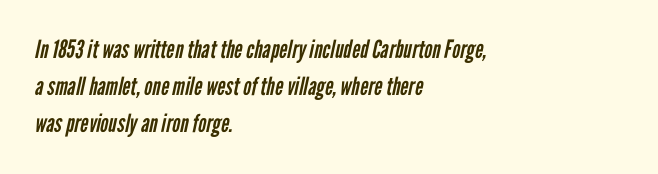
Q: Is the text bold? A: No.
Q: Is the text underlined? A: No.
Q: How is the paragraph aligned? A: Left-aligned.
Q: Is the spacing between letters normal or unusually wide? A: Normal.
Q: Is the spacing between lines tight, normal or loose? A: Normal.
